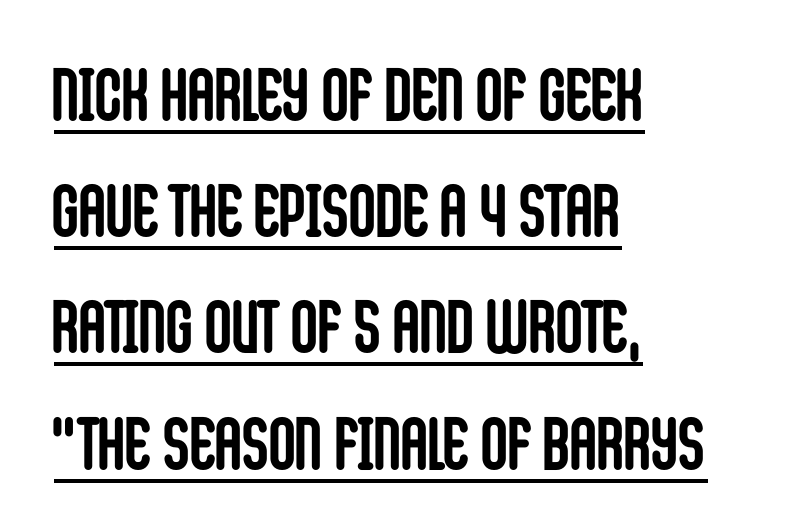
The image shows 74 px semibold, condensed sans-serif type, upright; set left-aligned, normal line spacing (1.57x), normal letter spacing, underlined; low stroke contrast and a large x-height.
